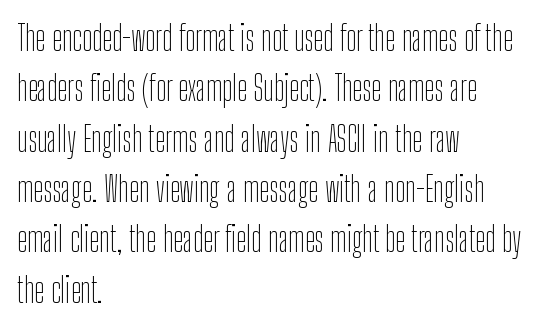
{"serif": "no", "italic": "no", "bold": "no", "weight": "thin", "width": "condensed", "stroke_contrast": "low", "x_height": "medium", "monospaced": "no", "underline": "no", "align": "left", "line_spacing": "normal", "line_spacing_ratio": 1.48, "letter_spacing": "normal", "letter_spacing_em": 0.0, "glyph_px": 34}
